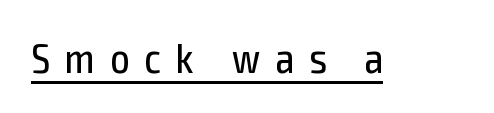
The image shows 42 px regular-weight, condensed sans-serif type, upright; set unusually wide letter spacing (+0.36 em), underlined; a medium x-height.
